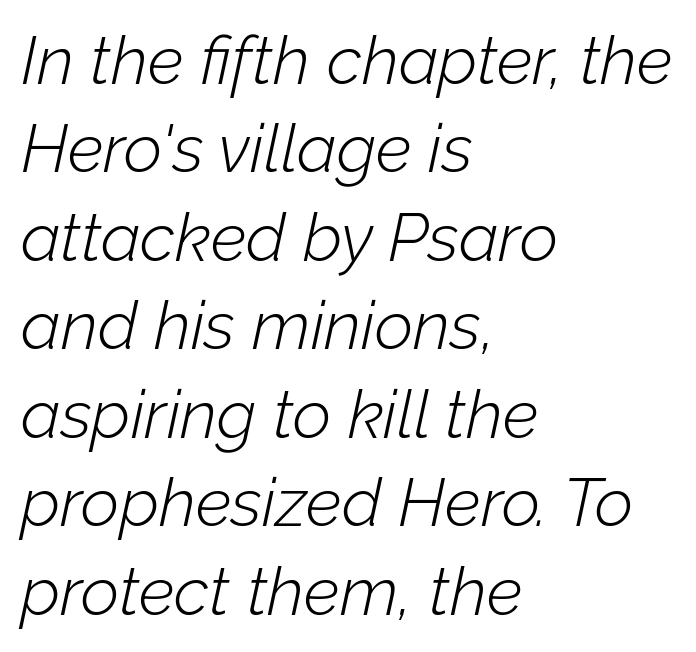
{"italic": "yes", "lean": "right", "slant_degrees": 12, "bold": "no", "weight": "light", "width": "normal", "stroke_contrast": "low", "x_height": "medium", "monospaced": "no", "underline": "no", "align": "left", "line_spacing": "normal", "line_spacing_ratio": 1.32, "letter_spacing": "normal", "letter_spacing_em": 0.0, "glyph_px": 67}
